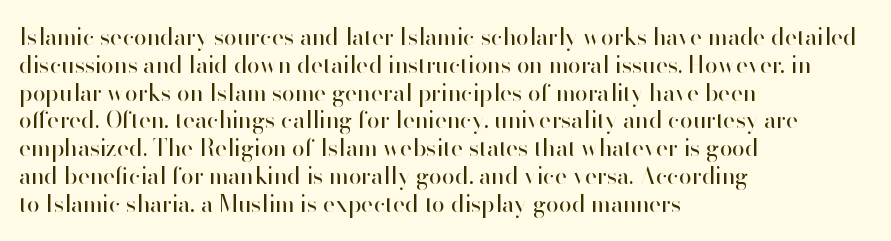
Italic: no, the glyphs are upright roman. Typeset ragged right — the left edge is the straight one. The gaps between neighbouring characters are ordinary and unremarkable. No letter is thick-stroked: the sample isn't bold. Lines of text with bare space underneath.
